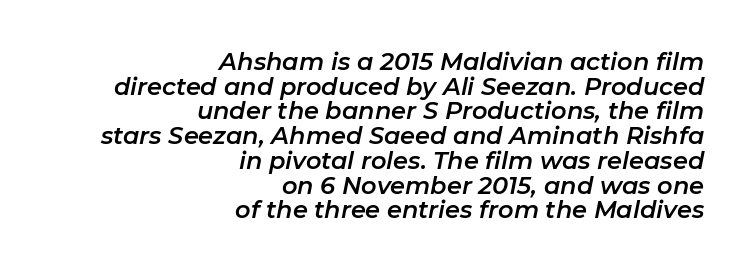
The image shows 24 px text type, italic (leaning right); set right-aligned, tight line spacing (1.03x), normal letter spacing, not underlined.
